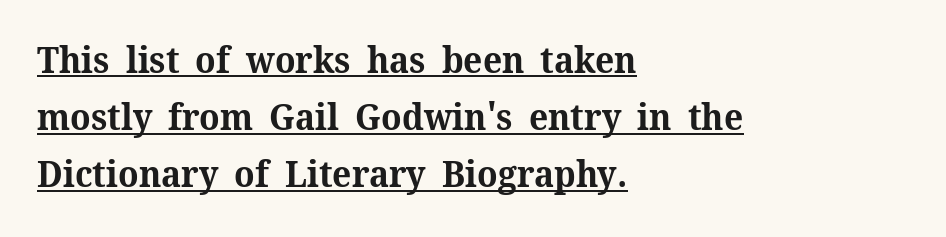
The image shows 36 px bold serif type, upright; set left-aligned, normal line spacing (1.59x), normal letter spacing, underlined; medium stroke contrast and a medium x-height.
